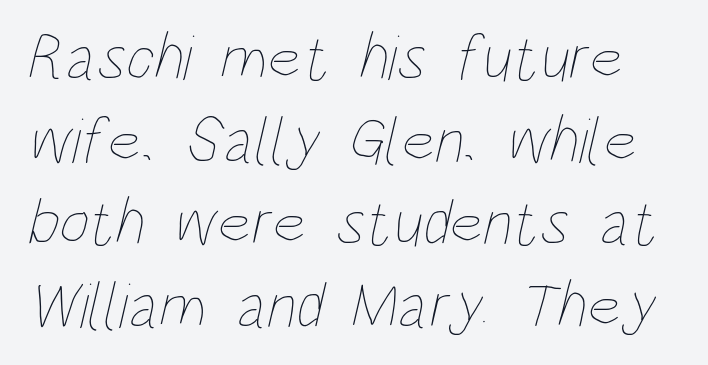
Q: Is the text bold? A: No.
Q: Is the text underlined? A: No.
Q: Is the spacing between letters normal or unusually wide? A: Normal.
Q: Is the spacing between lines tight, normal or loose? A: Normal.
Q: Width (condensed, normal, or wide)? A: Condensed.
Q: Stroke contrast? A: Low.
Q: x-height? A: Large.
Q: Monospaced? A: No.
